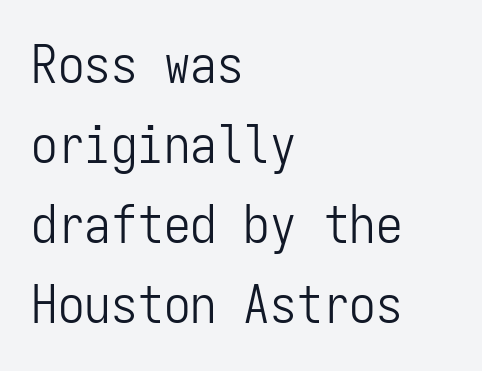
A typesetter would mark this as roman, not italic. Horizontally, the lines are justified to the leading edge only. The passage shown is not bold in any degree. The rows are spaced the way most documents space them. These lines are rendered in a fixed-pitch font. This rendering leaves character spacing at its baseline value.
